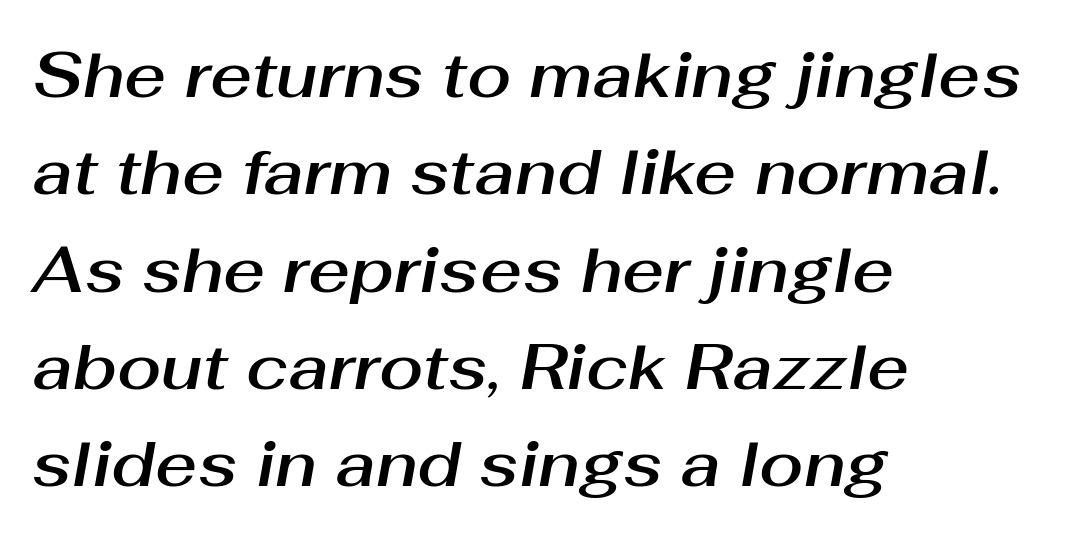
The image shows 64 px text type, italic (leaning right); set left-aligned, normal line spacing (1.52x), normal letter spacing, not underlined; medium stroke contrast and a medium x-height.
